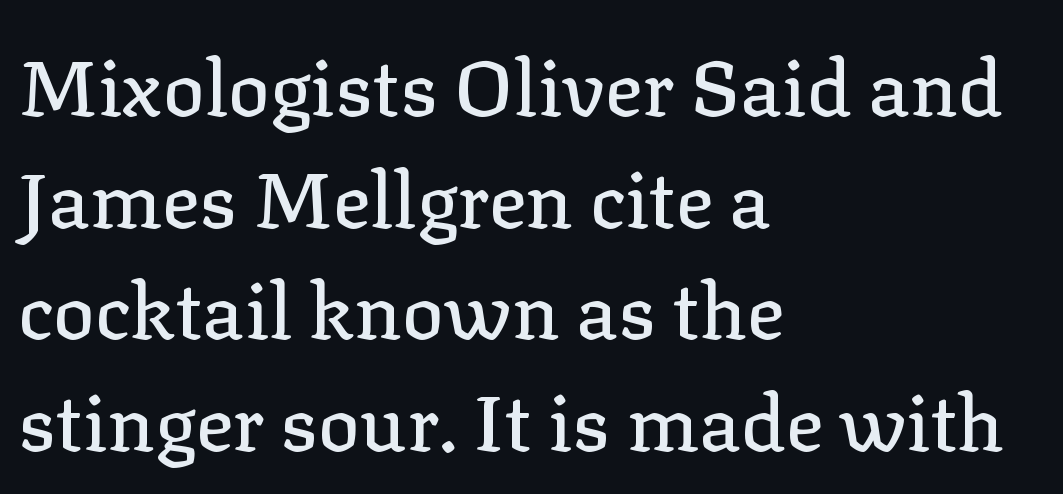
The typography opts for an upright posture over an oblique one. Is this a fixed-width face? No — the glyphs have proportional, varying widths. Characters follow at the spacing the type designer built in. The gap between lines stays unmarked.
